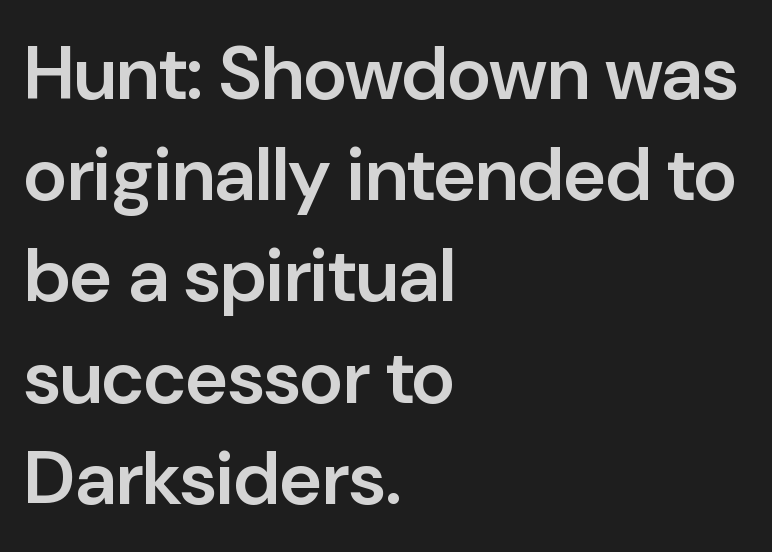
{"serif": "no", "italic": "no", "bold": "semi", "weight": "semibold", "width": "normal", "stroke_contrast": "low", "x_height": "medium", "monospaced": "no", "underline": "no", "align": "left", "line_spacing": "normal", "line_spacing_ratio": 1.35, "letter_spacing": "normal", "letter_spacing_em": 0.0, "glyph_px": 75}
